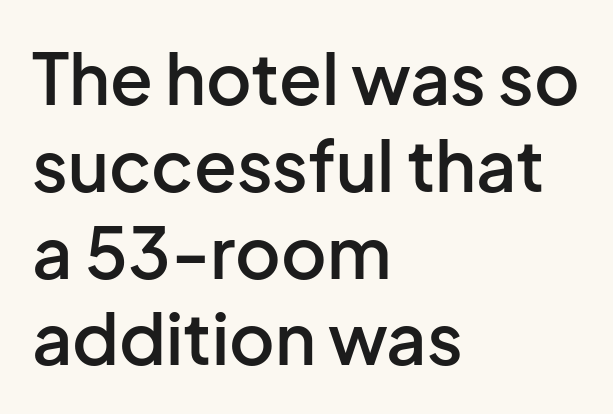
The area under the type is left untouched. In terms of letterspacing, this is plain default setting. Tall strokes in this sample are plumb rather than angled. The lines are quadded left. Nope, no serifs anywhere on these letters. The letters advance in unequal steps, a hallmark of proportional type.
